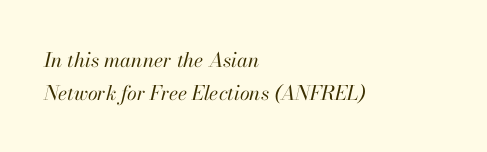
{"italic": "yes", "lean": "right", "slant_degrees": 13, "bold": "no", "underline": "no", "align": "left", "line_spacing": "normal", "line_spacing_ratio": 1.65, "letter_spacing": "normal", "letter_spacing_em": 0.0, "glyph_px": 20}
